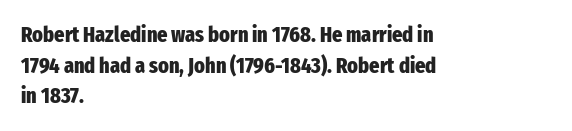
{"italic": "no", "bold": "yes", "underline": "no", "align": "left", "line_spacing": "normal", "line_spacing_ratio": 1.39, "letter_spacing": "normal", "letter_spacing_em": 0.0, "glyph_px": 22}
